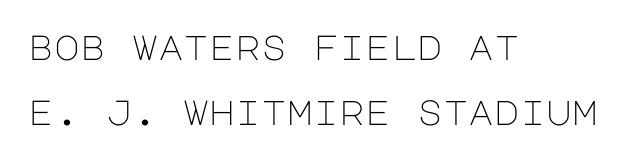
Q: Is the text bold? A: No.
Q: Is the text italic (slanted)? A: No, it is upright.
Q: Is the typeface a serif or a sans-serif typeface? A: Sans-serif.
Q: Is the text underlined? A: No.
Q: How is the paragraph aligned? A: Left-aligned.
Q: Is the spacing between letters normal or unusually wide? A: Normal.
Q: Width (condensed, normal, or wide)? A: Normal.
Q: Stroke contrast? A: Low.
Q: x-height? A: Large.
